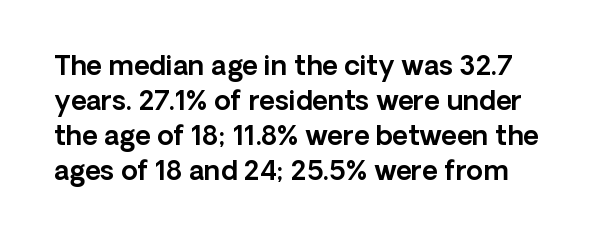
The image shows 27 px text type, upright; set normal line spacing (1.3x), normal letter spacing, not underlined.
